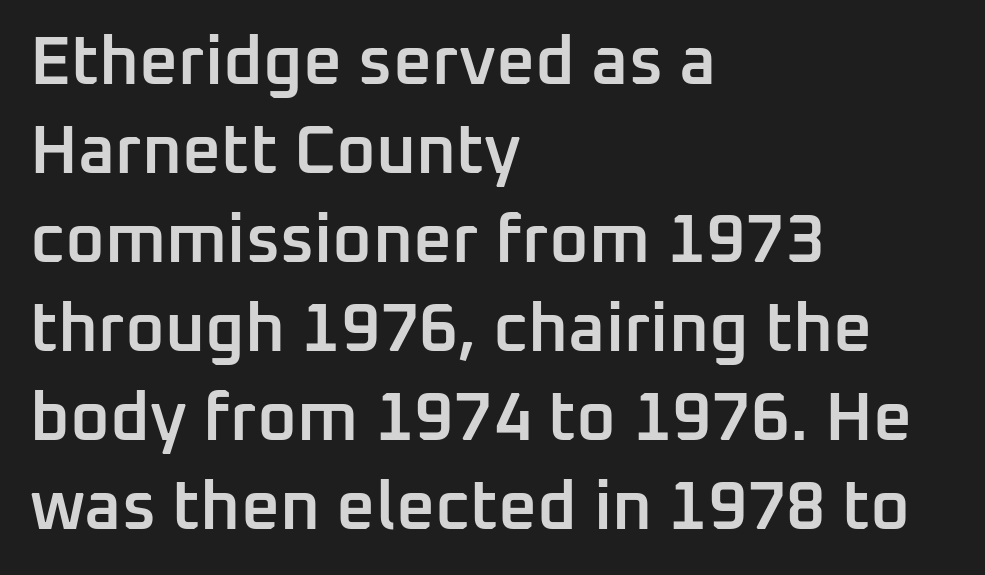
Q: Is the text bold? A: Semi-bold.
Q: Is the text italic (slanted)? A: No, it is upright.
Q: Is the typeface a serif or a sans-serif typeface? A: Sans-serif.
Q: Is the text underlined? A: No.
Q: How is the paragraph aligned? A: Left-aligned.
Q: Is the spacing between letters normal or unusually wide? A: Normal.
Q: Is the spacing between lines tight, normal or loose? A: Normal.
Q: Width (condensed, normal, or wide)? A: Normal.
Q: Stroke contrast? A: Low.
Q: x-height? A: Medium.
Q: Monospaced? A: No.
